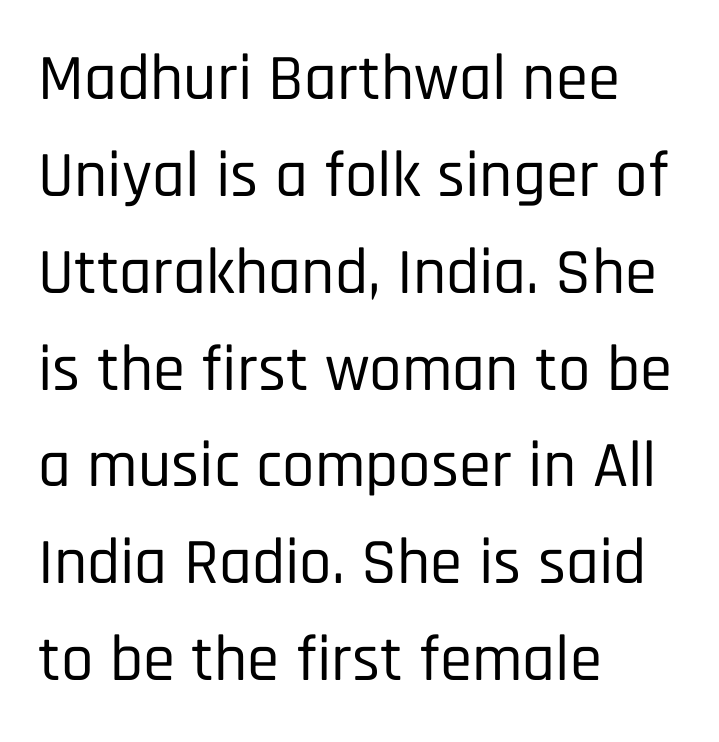
Q: Is the text italic (slanted)? A: No, it is upright.
Q: Is the typeface a serif or a sans-serif typeface? A: Sans-serif.
Q: Is the text underlined? A: No.
Q: How is the paragraph aligned? A: Left-aligned.
Q: Is the spacing between letters normal or unusually wide? A: Normal.
Q: Is the spacing between lines tight, normal or loose? A: Normal.
Q: Width (condensed, normal, or wide)? A: Condensed.
Q: Stroke contrast? A: Low.
Q: x-height? A: Large.
Q: Monospaced? A: No.
